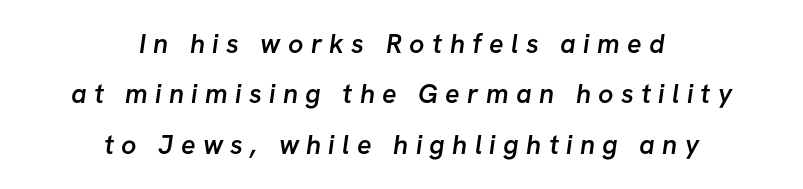
{"bold": "semi", "underline": "no", "align": "center", "line_spacing_ratio": 1.87, "letter_spacing": "wide", "letter_spacing_em": 0.27, "glyph_px": 27}
